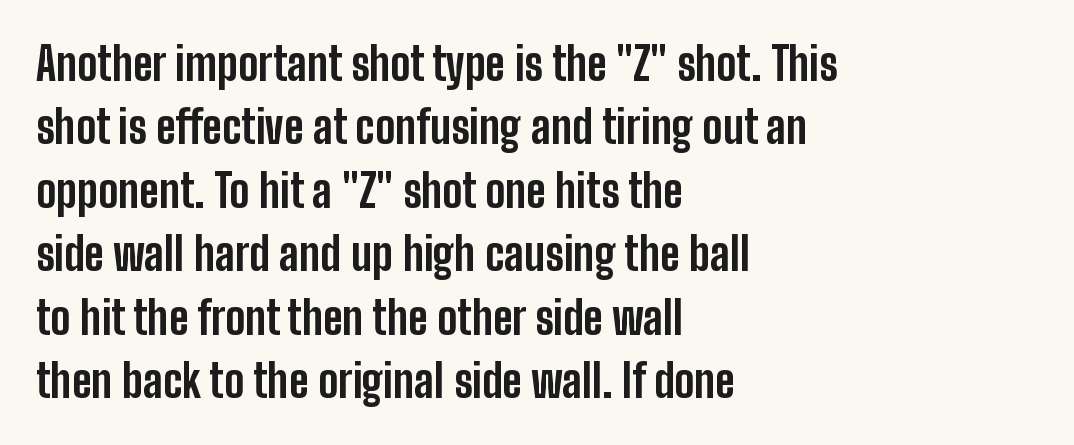
{"serif": "no", "italic": "no", "bold": "yes", "weight": "bold", "width": "condensed", "stroke_contrast": "low", "x_height": "medium", "monospaced": "no", "underline": "no", "align": "left", "line_spacing": "normal", "line_spacing_ratio": 1.41, "letter_spacing": "normal", "letter_spacing_em": 0.0, "glyph_px": 45}
